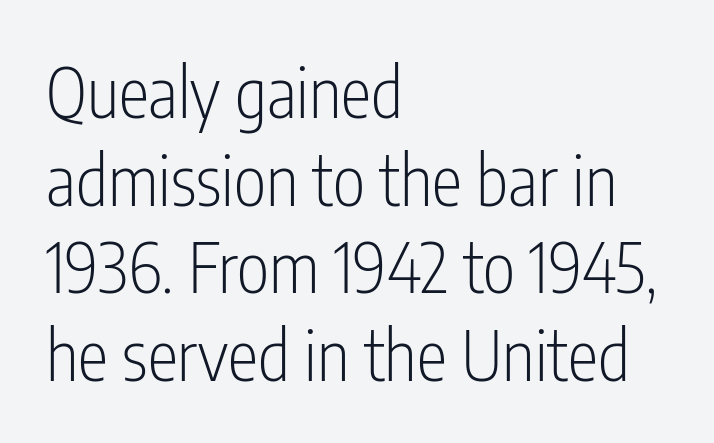
The designer went with a sans here, leaving each stem footless. Each letter keeps its own natural width here, so spacing adapts to shape. The weight tops out at a normal text grade. Is there much room between lines? A standard amount, neither cramped nor airy. A student would call this left alignment; a typographer would say flush left, rag right. Tracking here is standard; glyphs follow each other at the usual distance.
